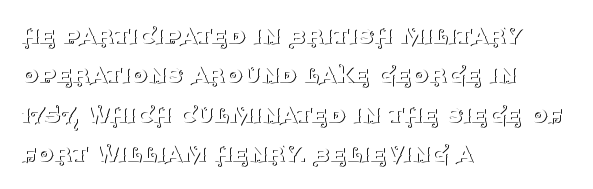
Proportional: the letters do not fall into vertical columns. No chunkiness to these letters — they're not bold. The space directly below the letters is spotless. Unlike italic type, these characters show no tilt at all. Summary of vertical rhythm: regular, with standard interline spacing.
